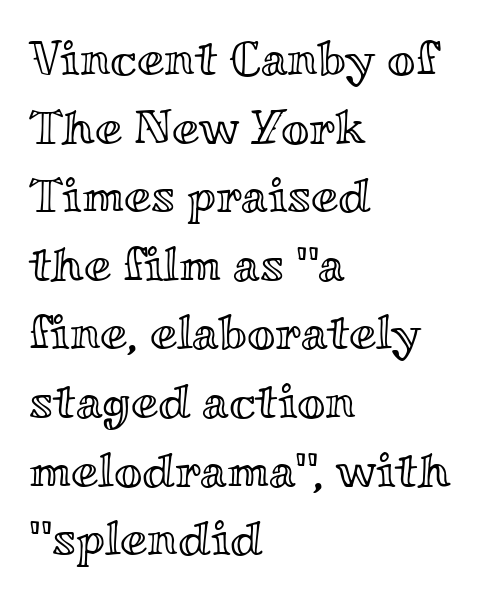
The type is set solid horizontally, with unmodified tracking. Vertical spacing — default. All the whitespace from short lines collects on the right. Unmarked baselines from the first word to the last. The passage shown is typed in a proportional face where columns would drift.
